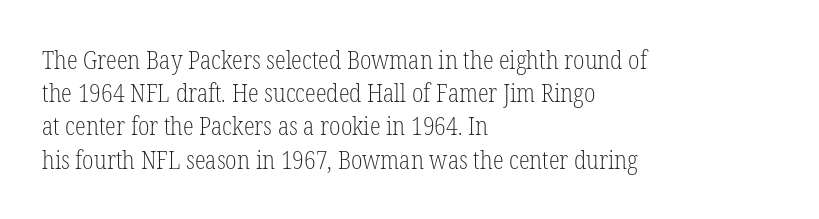
These lines sit exactly where default settings would place them. Decoration check: the copy has no underline. The typeface has the unassuming heft of standard copy or less. Horizontal alignment here is leftward, the default for most running prose.
